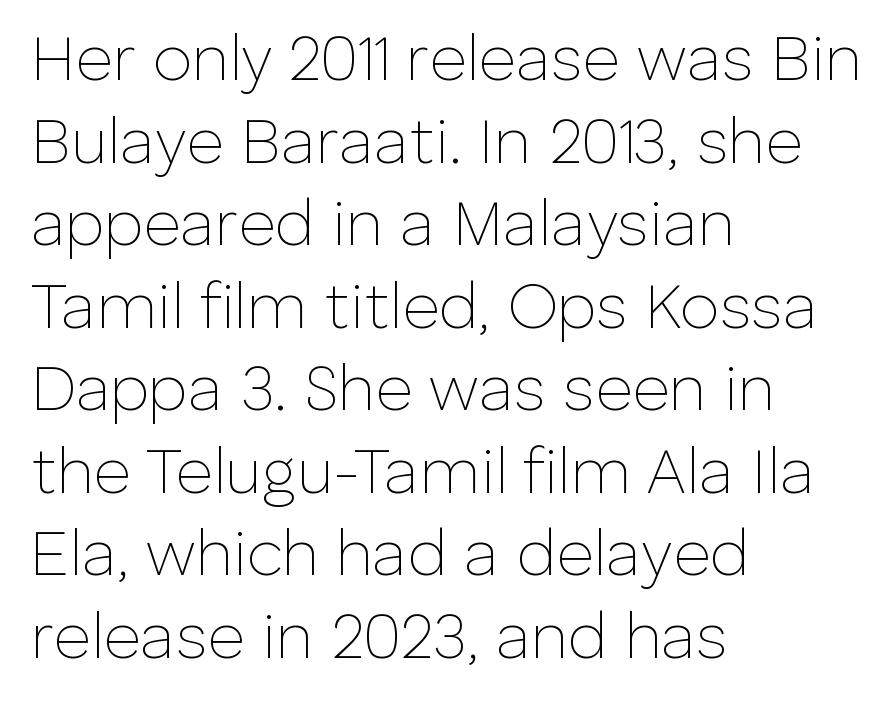
Q: Is the text bold? A: No.
Q: Is the text italic (slanted)? A: No, it is upright.
Q: Is the typeface a serif or a sans-serif typeface? A: Sans-serif.
Q: Is the text underlined? A: No.
Q: How is the paragraph aligned? A: Left-aligned.
Q: Is the spacing between letters normal or unusually wide? A: Normal.
Q: Is the spacing between lines tight, normal or loose? A: Normal.
Q: Width (condensed, normal, or wide)? A: Normal.
Q: Stroke contrast? A: Low.
Q: x-height? A: Medium.
Q: Monospaced? A: No.
